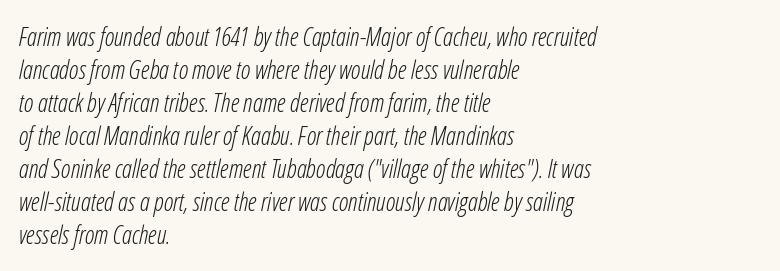
Q: Is the text bold? A: No.
Q: Is the text italic (slanted)? A: Yes, it leans right by about 12 degrees.
Q: Is the text underlined? A: No.
Q: How is the paragraph aligned? A: Left-aligned.
Q: Is the spacing between letters normal or unusually wide? A: Normal.
Q: Is the spacing between lines tight, normal or loose? A: Normal.
